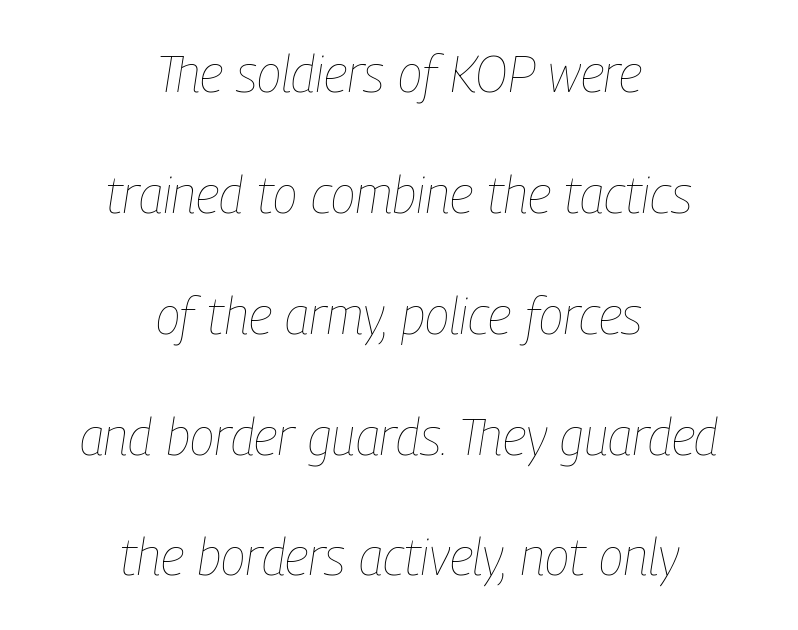
Nothing heavy about these letters — not bold at all. Is there much room between lines? Yes — plenty of vertical air separates them. These lines were composed using italics. No extra tracking has been applied to these lines. Underlining? Definitely not there.
